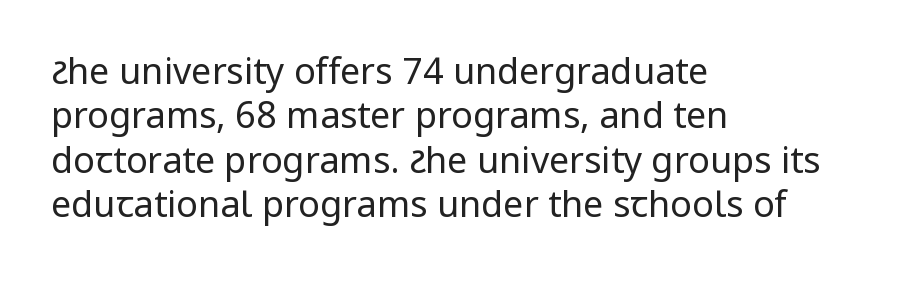
Q: Is the text bold? A: No.
Q: Is the text italic (slanted)? A: No, it is upright.
Q: Is the typeface a serif or a sans-serif typeface? A: Sans-serif.
Q: Is the text underlined? A: No.
Q: How is the paragraph aligned? A: Left-aligned.
Q: Is the spacing between letters normal or unusually wide? A: Normal.
Q: Width (condensed, normal, or wide)? A: Normal.
Q: Stroke contrast? A: Low.
Q: x-height? A: Medium.
Q: Monospaced? A: No.
